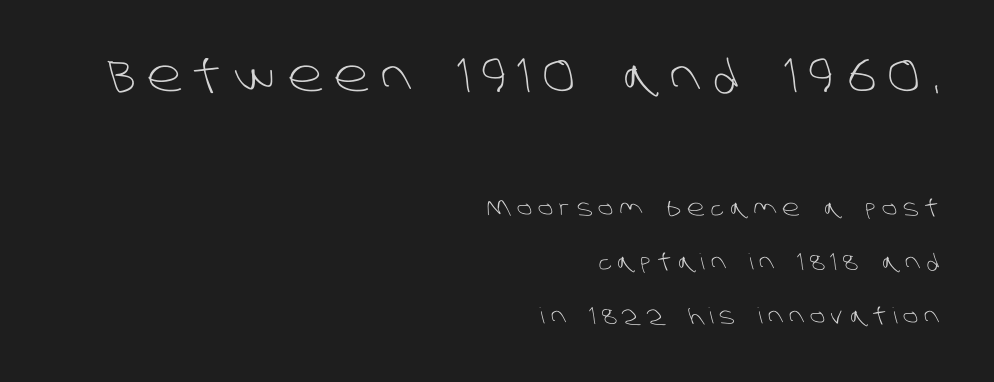
{"serif": "no", "bold": "no", "weight": "light", "width": "normal", "stroke_contrast": "low", "x_height": "large", "monospaced": "no", "underline": "no", "align": "right", "line_spacing": "loose", "line_spacing_ratio": 2.45, "letter_spacing": "wide", "letter_spacing_em": 0.28, "larger_block": "first", "size_ratio": 2.0, "glyph_px": 44}
